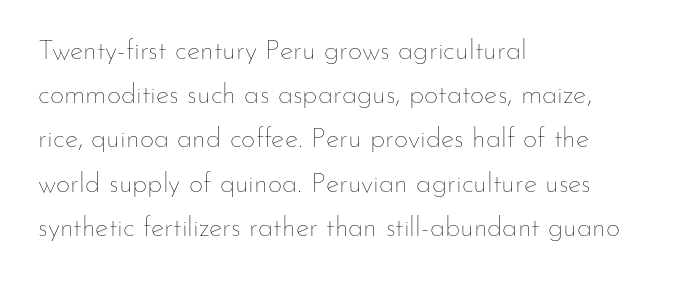
The image shows 28 px thin type, upright; set left-aligned, normal line spacing (1.58x), normal letter spacing, not underlined; low stroke contrast and a small x-height.
